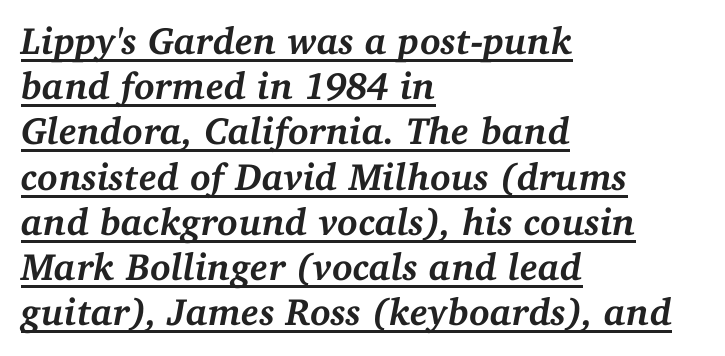
The image shows 38 px semibold serif type, italic (leaning right); set left-aligned, line spacing 1.19x, normal letter spacing, underlined; medium stroke contrast and a medium x-height.
